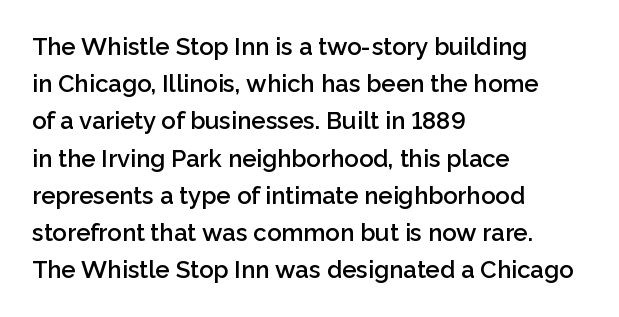
The image shows 24 px text type, upright; set left-aligned, normal line spacing (1.55x), normal letter spacing, not underlined.
